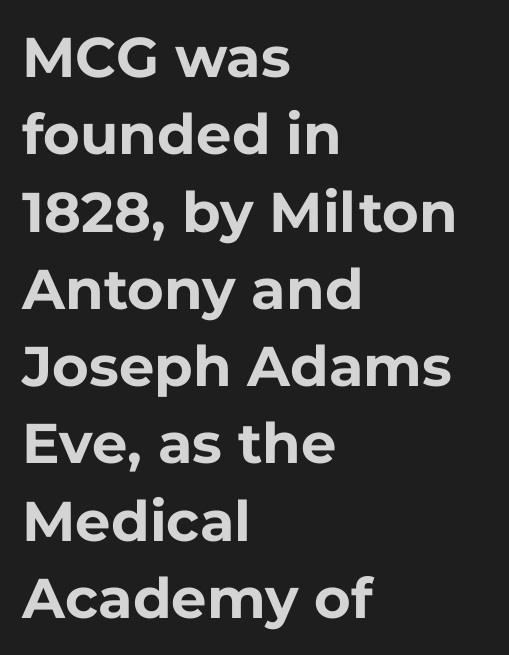
The image shows 56 px bold sans-serif type, upright; set left-aligned, normal line spacing (1.38x), normal letter spacing, not underlined; low stroke contrast and a medium x-height.
